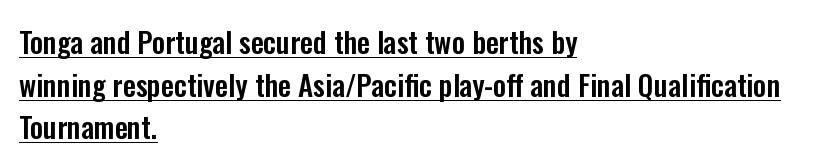
Q: Is the text italic (slanted)? A: No, it is upright.
Q: Is the typeface a serif or a sans-serif typeface? A: Sans-serif.
Q: Is the text underlined? A: Yes.
Q: How is the paragraph aligned? A: Left-aligned.
Q: Is the spacing between letters normal or unusually wide? A: Normal.
Q: Is the spacing between lines tight, normal or loose? A: Normal.
Q: Width (condensed, normal, or wide)? A: Condensed.
Q: Stroke contrast? A: Low.
Q: x-height? A: Medium.
Q: Monospaced? A: No.
